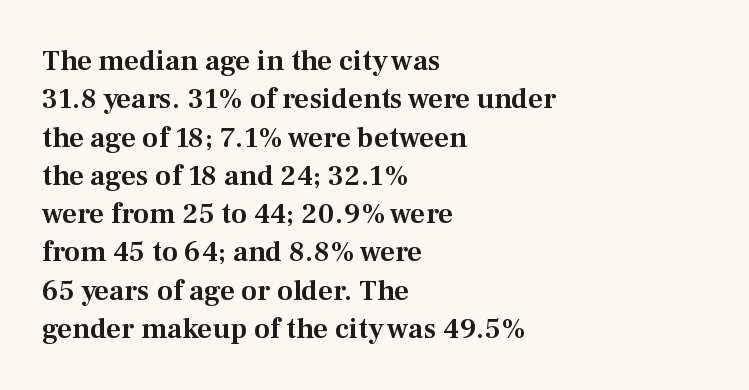
The image shows 29 px serif type, upright; set left-aligned, normal line spacing (1.32x), normal letter spacing, not underlined; medium stroke contrast and a medium x-height.
